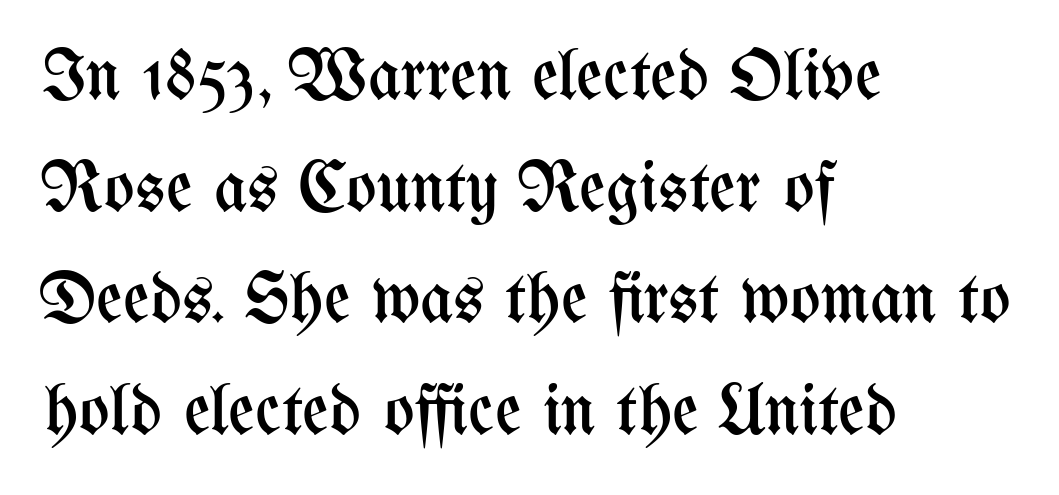
The image shows 72 px regular-weight, condensed type, upright; set left-aligned, normal line spacing (1.55x), normal letter spacing, not underlined; medium stroke contrast and a medium x-height.
